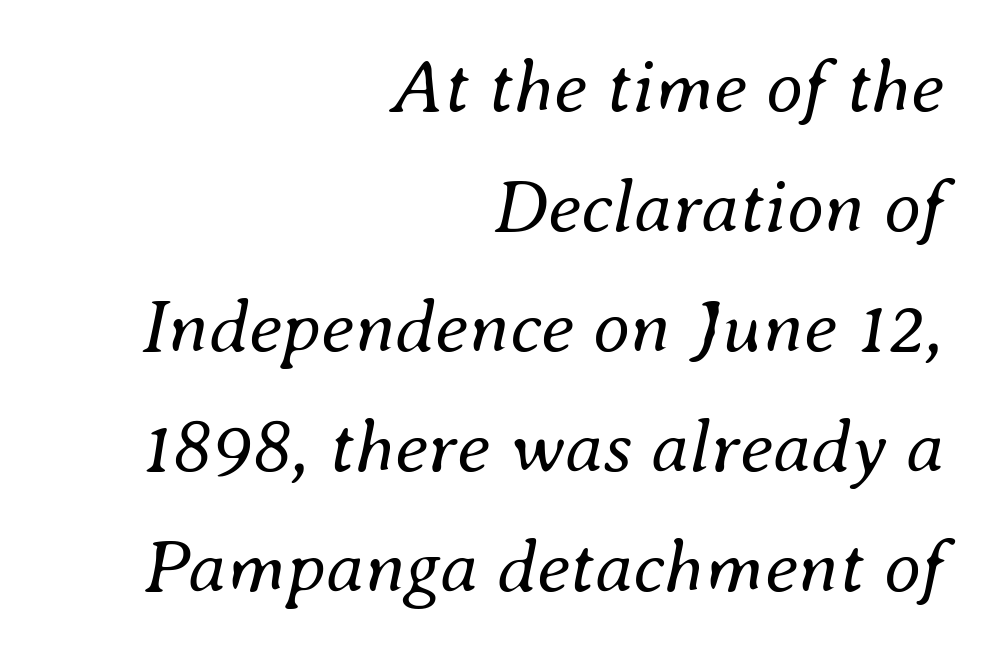
{"italic": "yes", "lean": "right", "slant_degrees": 8, "bold": "no", "weight": "regular", "width": "normal", "stroke_contrast": "medium", "x_height": "small", "monospaced": "no", "underline": "no", "align": "right", "line_spacing": "normal", "line_spacing_ratio": 1.58, "letter_spacing": "normal", "letter_spacing_em": 0.0, "glyph_px": 76}
